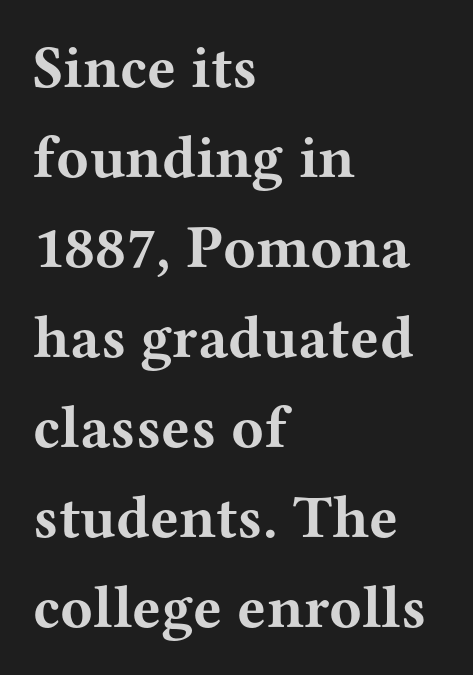
The letters advance in unequal steps, a hallmark of proportional type. A roman cut, with each character standing at attention. Between one letter and the next there's only the usual sliver of space. The lines in this sample share a left origin and differ only in where they stop.
